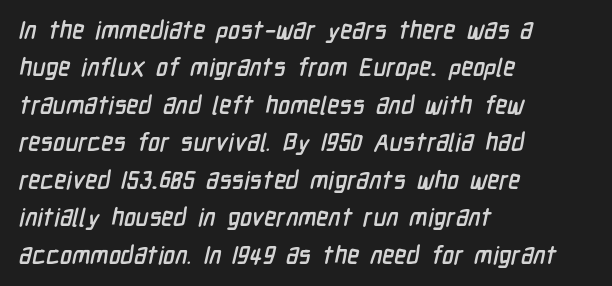
{"underline": "no", "align": "left", "line_spacing": "normal", "line_spacing_ratio": 1.5, "letter_spacing": "normal", "letter_spacing_em": 0.0, "glyph_px": 25}
